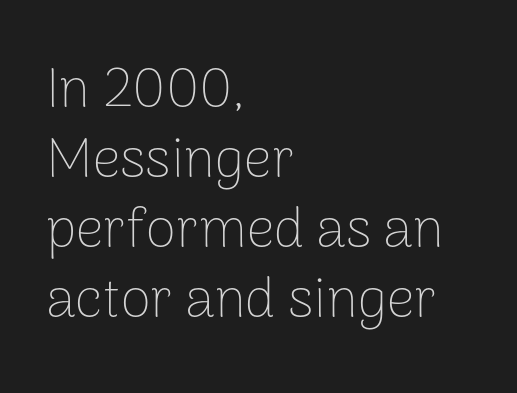
The image shows 55 px thin sans-serif type, upright; set left-aligned, normal line spacing (1.27x), normal letter spacing, not underlined; low stroke contrast and a medium x-height.
